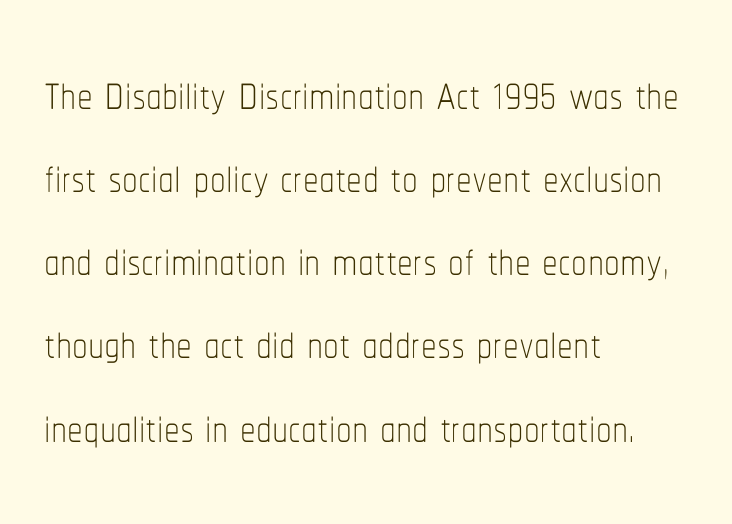
Q: Is the text bold? A: No.
Q: Is the text italic (slanted)? A: No, it is upright.
Q: Is the text underlined? A: No.
Q: How is the paragraph aligned? A: Left-aligned.
Q: Is the spacing between letters normal or unusually wide? A: Normal.
Q: Is the spacing between lines tight, normal or loose? A: Normal.
Q: Width (condensed, normal, or wide)? A: Condensed.
Q: Stroke contrast? A: Low.
Q: x-height? A: Medium.
Q: Monospaced? A: No.
